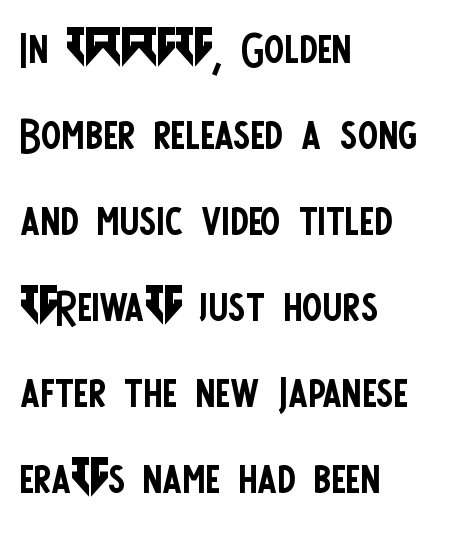
{"serif": "no", "italic": "no", "bold": "no", "weight": "regular", "width": "condensed", "stroke_contrast": "low", "x_height": "large", "monospaced": "no", "underline": "no", "align": "left", "line_spacing": "normal", "line_spacing_ratio": 1.41, "letter_spacing": "normal", "letter_spacing_em": 0.0, "glyph_px": 61}
